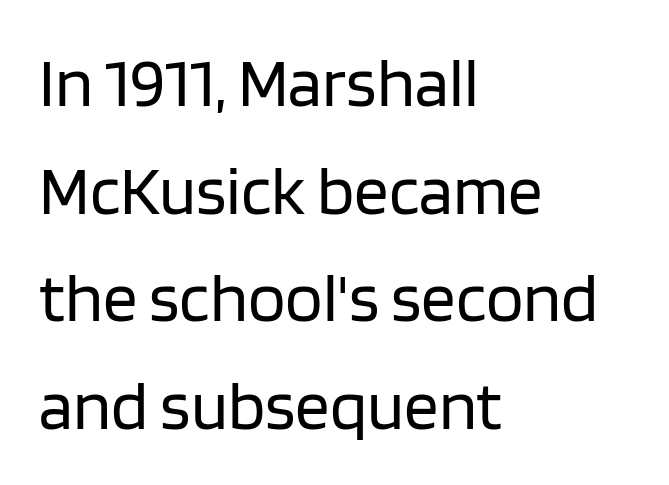
Interline gaps are of average width in this sample. These lines are set flush left with a ragged right edge. Inter-character spacing is left at the font's built-in metrics. The lettering holds an erect, upright posture throughout. The passage shown is typed in a proportional face where columns would drift.
